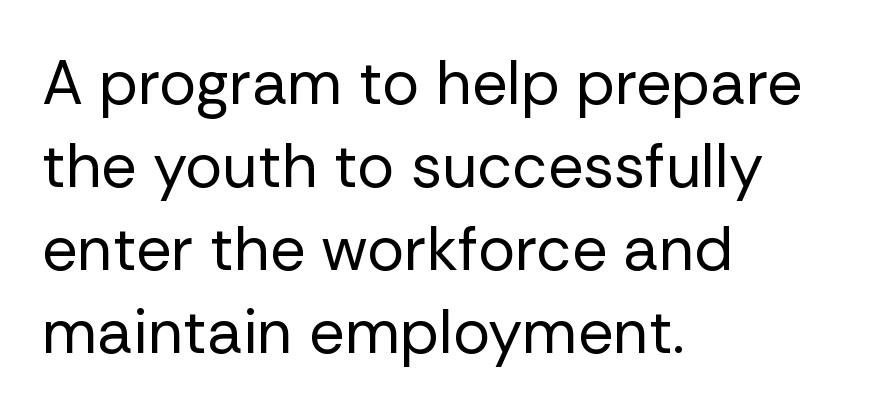
The image shows 62 px regular-weight sans-serif type, upright; set left-aligned, normal line spacing (1.34x), normal letter spacing, not underlined; low stroke contrast and a medium x-height.
